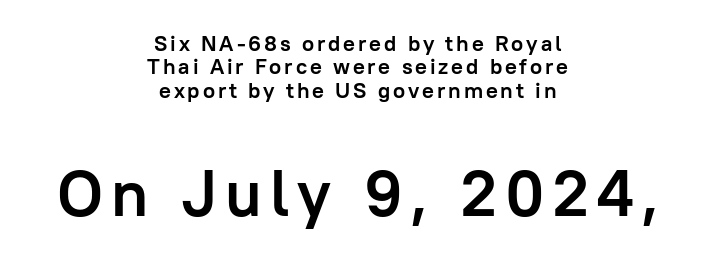
The image shows 65 px semibold sans-serif type, upright; set centered, tight line spacing (1.06x), not underlined; the second (bottom) block is 2.95x larger; low stroke contrast and a medium x-height.
